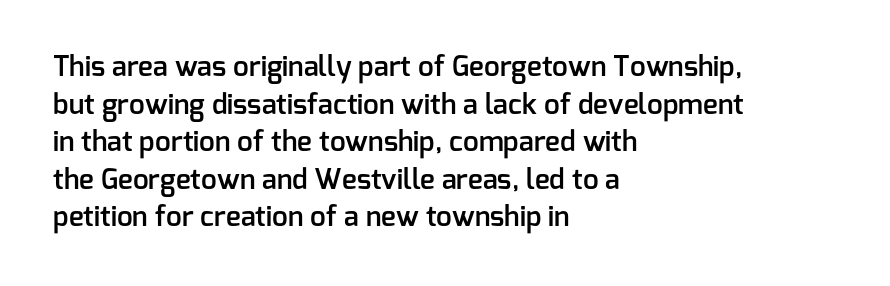
{"serif": "no", "italic": "no", "bold": "semi", "weight": "semibold", "width": "normal", "stroke_contrast": "low", "x_height": "medium", "monospaced": "no", "underline": "no", "align": "left", "line_spacing": "normal", "line_spacing_ratio": 1.34, "letter_spacing": "normal", "letter_spacing_em": 0.0, "glyph_px": 28}
